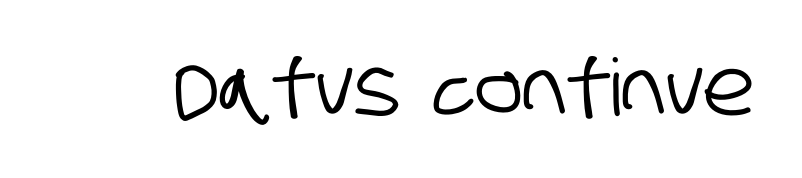
The image shows 79 px condensed sans-serif type; set normal letter spacing, not underlined; low stroke contrast and a large x-height.
